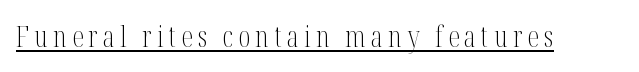
This is underlined copy, the kind a proofreader might mark for attention. Upright lettering throughout. This is not heavy type; no bold has been used. You could not count columns in this text — the font is proportionally spaced.
